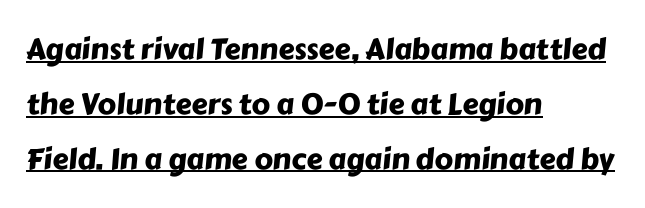
Q: Is the typeface a serif or a sans-serif typeface? A: Sans-serif.
Q: Is the text underlined? A: Yes.
Q: How is the paragraph aligned? A: Left-aligned.
Q: Is the spacing between letters normal or unusually wide? A: Normal.
Q: Width (condensed, normal, or wide)? A: Normal.
Q: Stroke contrast? A: Low.
Q: x-height? A: Medium.
Q: Monospaced? A: No.
